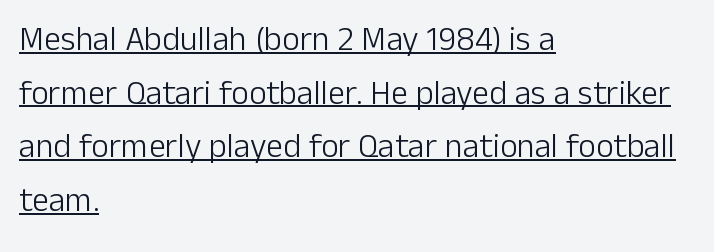
The image shows 34 px light sans-serif type, upright; set left-aligned, normal line spacing (1.58x), normal letter spacing, underlined; low stroke contrast and a medium x-height.
